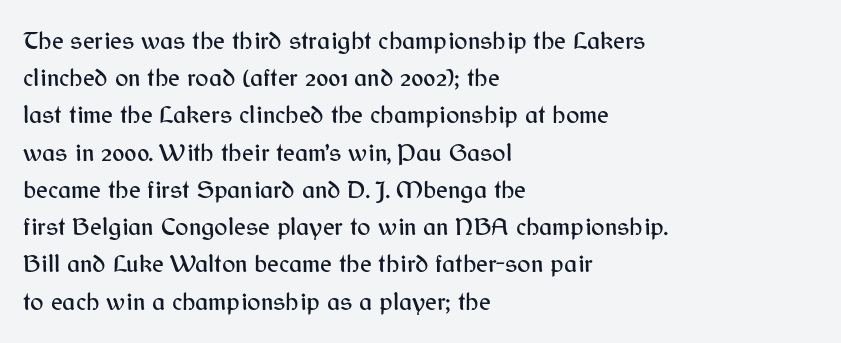
{"italic": "no", "underline": "no", "align": "left", "line_spacing": "normal", "line_spacing_ratio": 1.49, "letter_spacing": "normal", "letter_spacing_em": 0.0, "glyph_px": 25}
